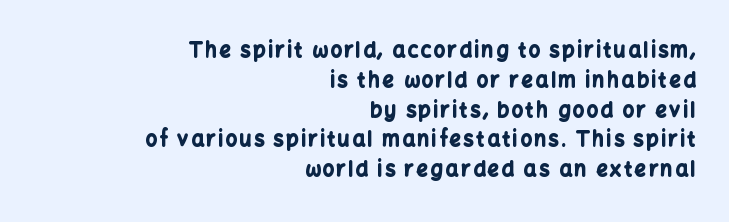
The image shows 20 px bold type, upright; set right-aligned, normal line spacing (1.49x), not underlined.
